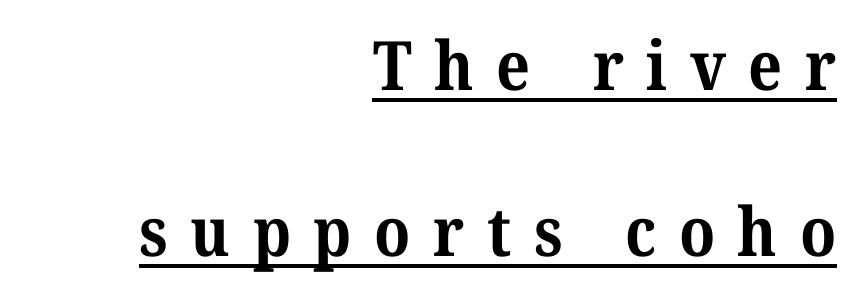
Observe the serifs anchoring each vertical stroke in this sample. Rows of type keep a wide berth in the vertical direction. Caption: bold face, heavy strokes. The passage shown is typed in a proportional face where columns would drift. The rendering inserts visible extra space after every character. Right-aligned paragraph, ragged on the left.
